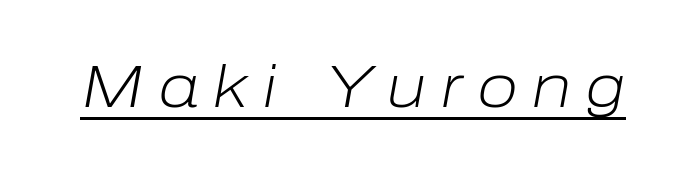
The image shows 60 px light type, italic (leaning right); set unusually wide letter spacing (+0.24 em), underlined; low stroke contrast and a medium x-height.
